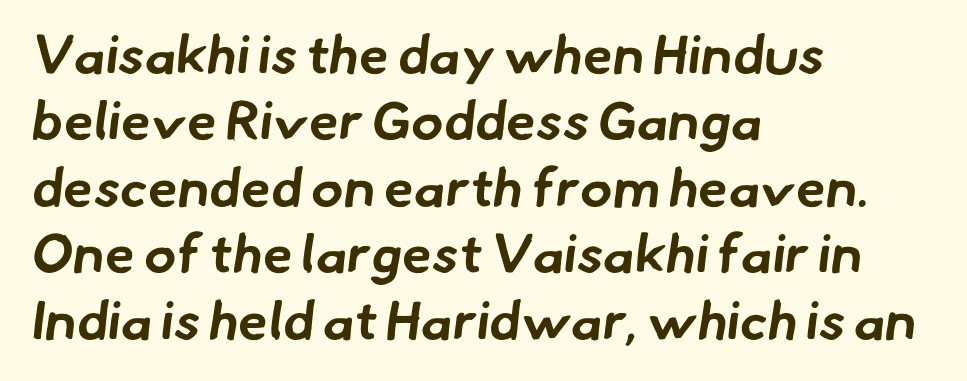
Q: Is the text bold? A: Yes.
Q: Is the typeface a serif or a sans-serif typeface? A: Sans-serif.
Q: Is the text underlined? A: No.
Q: How is the paragraph aligned? A: Left-aligned.
Q: Is the spacing between letters normal or unusually wide? A: Normal.
Q: Width (condensed, normal, or wide)? A: Normal.
Q: Stroke contrast? A: Low.
Q: x-height? A: Small.
Q: Monospaced? A: No.
